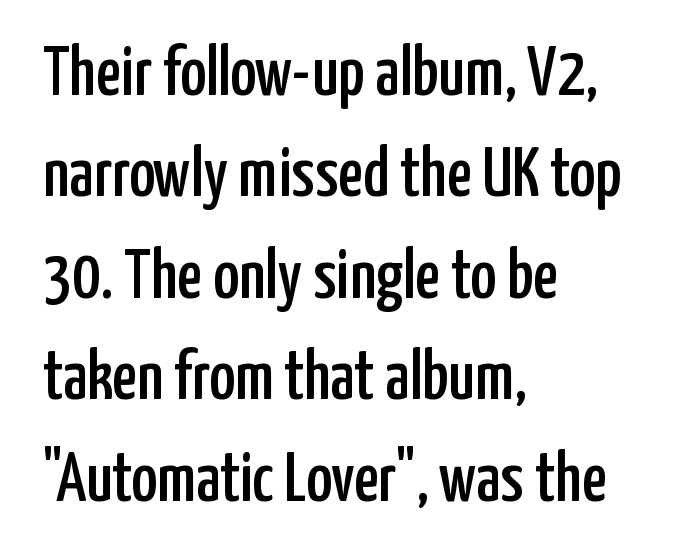
The image shows 70 px condensed sans-serif type, upright; set left-aligned, normal line spacing (1.45x), normal letter spacing, not underlined; low stroke contrast and a medium x-height.
